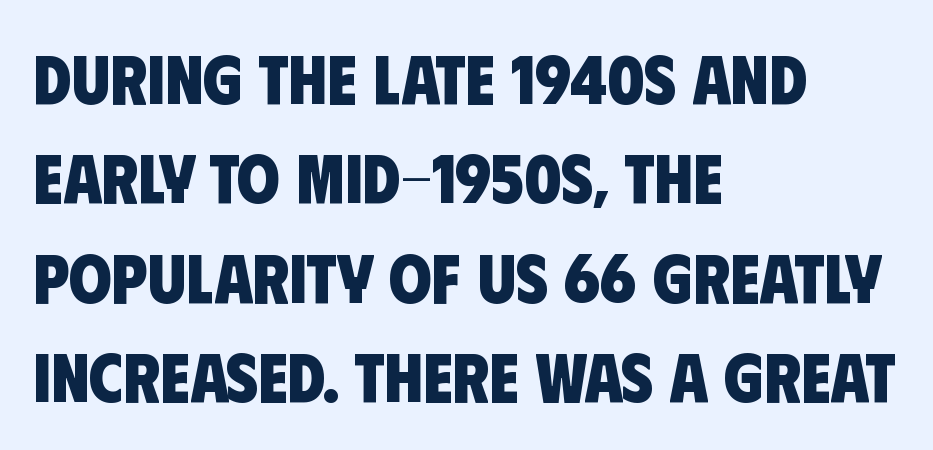
{"serif": "no", "bold": "yes", "weight": "heavy", "width": "condensed", "stroke_contrast": "low", "x_height": "large", "monospaced": "no", "underline": "no", "align": "left", "line_spacing": "normal", "line_spacing_ratio": 1.44, "letter_spacing": "normal", "letter_spacing_em": 0.0, "glyph_px": 69}
